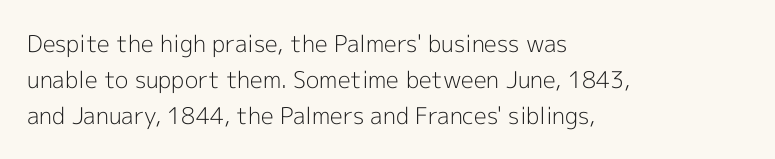
The foot of each line stays bare and open. It's the straight-up-and-down kind of type. The gaps between neighbouring characters are ordinary and unremarkable. A normal amount of white space separates one row of letters from the next. Typeset ragged right — the left edge is the straight one. Is the stroke heavy? The answer is a plain regular-or-lighter.
